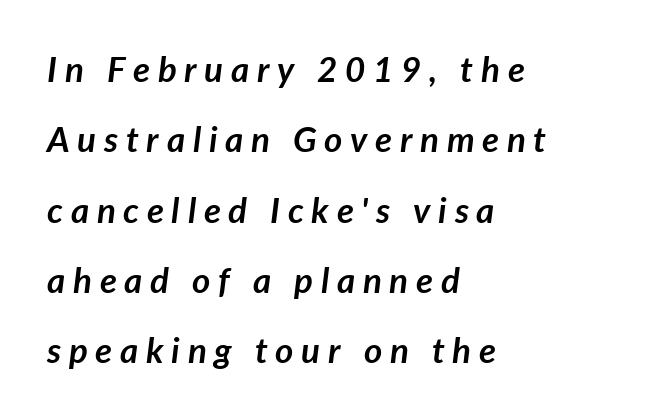
The image shows 35 px semibold type, italic (leaning right); set left-aligned, loose line spacing (2.01x), unusually wide letter spacing (+0.22 em), not underlined; low stroke contrast and a medium x-height.
